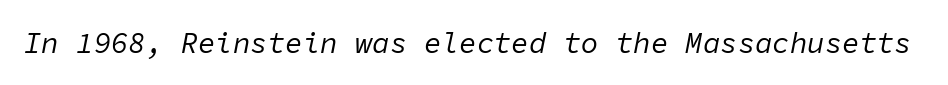
What stands out about the letter spacing? Nothing — it is the standard amount. There's an unmistakable incline to the writing here. No heavy texture on the line: the type isn't bold. This rendering features lettering with no underline. You could count columns in this text — the font is strictly monospaced.
